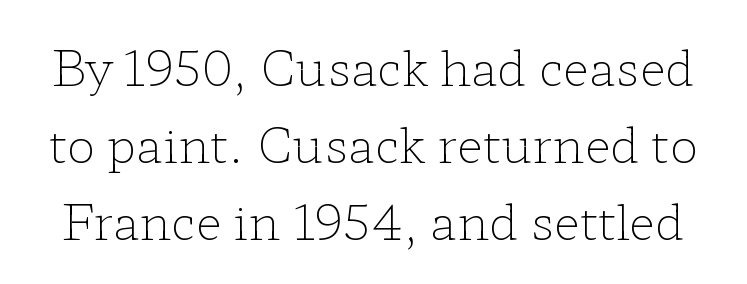
The image shows 48 px light, wide serif type, upright; set normal line spacing (1.6x), normal letter spacing, not underlined; low stroke contrast and a medium x-height.
